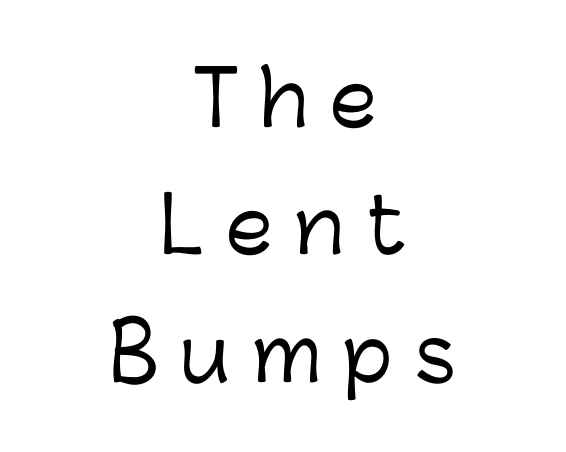
The face used here is proportionally spaced, like ordinary book or web type. Visually the block forms a symmetrical silhouette, jagged on both flanks. The characters display no serif detailing; their extremities are plain. You could only call the tracking loose — the letters float apart.
